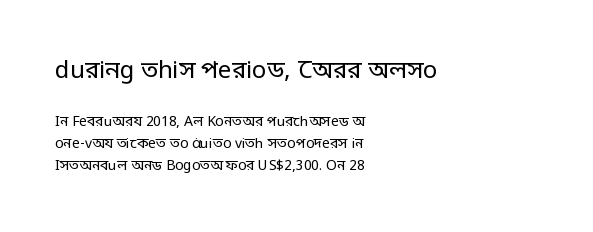
The image shows 24 px text type, upright; set left-aligned, normal line spacing (1.6x), normal letter spacing, not underlined; the first (top) block is 1.71x larger.
